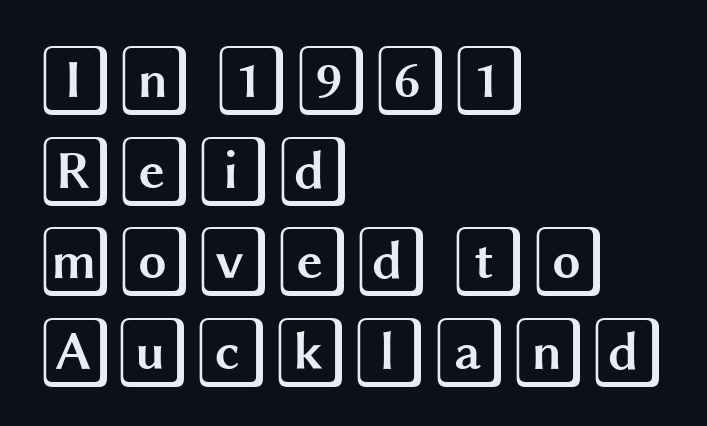
Q: Is the text italic (slanted)? A: No, it is upright.
Q: Is the text underlined? A: No.
Q: How is the paragraph aligned? A: Left-aligned.
Q: Is the spacing between letters normal or unusually wide? A: Normal.
Q: Is the spacing between lines tight, normal or loose? A: Normal.
Q: Width (condensed, normal, or wide)? A: Wide.
Q: x-height? A: Large.
